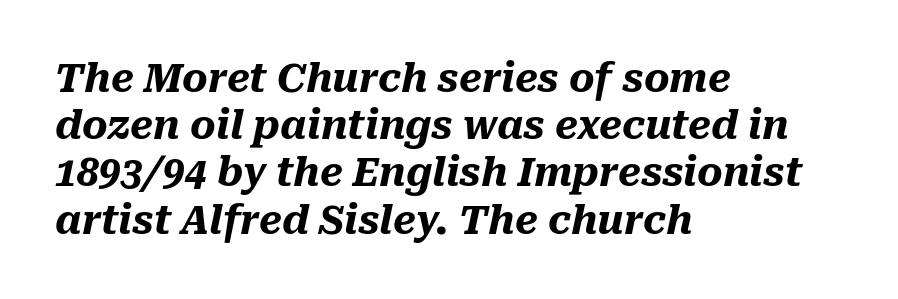
Q: Is the text bold? A: Yes.
Q: Is the text italic (slanted)? A: Yes, it leans right by about 10 degrees.
Q: Is the text underlined? A: No.
Q: How is the paragraph aligned? A: Left-aligned.
Q: Is the spacing between letters normal or unusually wide? A: Normal.
Q: Width (condensed, normal, or wide)? A: Normal.
Q: Stroke contrast? A: Medium.
Q: x-height? A: Medium.
Q: Monospaced? A: No.
